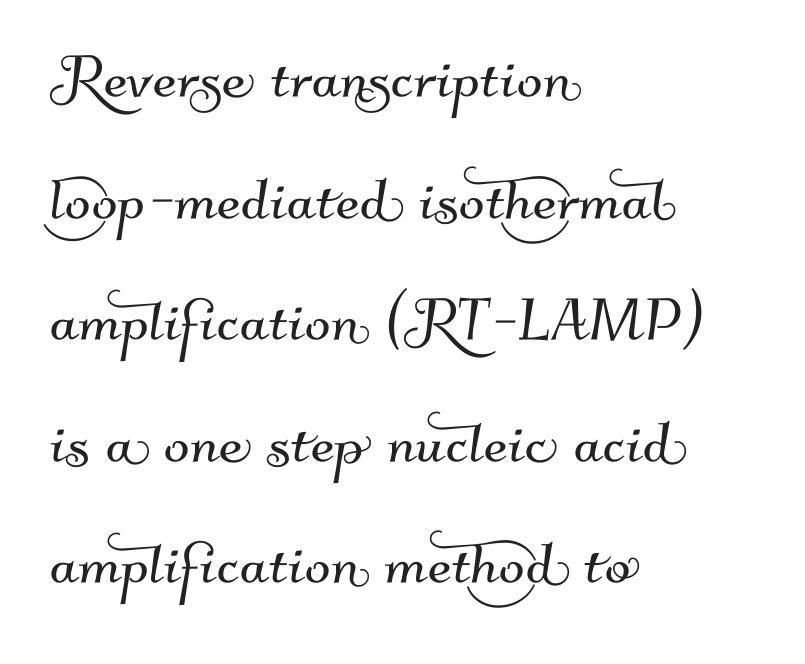
The image shows 76 px sans-serif type; set left-aligned, normal line spacing (1.6x), normal letter spacing, not underlined; medium stroke contrast and a small x-height.
